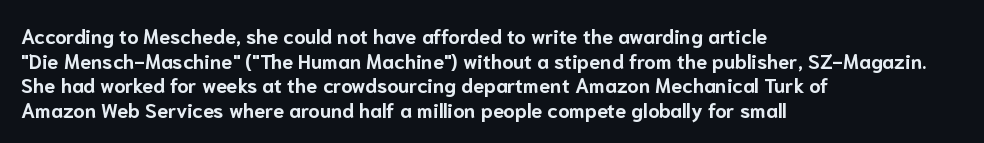
The foot of each line stays bare and open. The letters are bold, with thick, heavy strokes. The letters stand straight up with perfectly vertical stems. Compared with typical body copy, the letter spacing here is the same. These lines stack with their left ends in a neat column.
